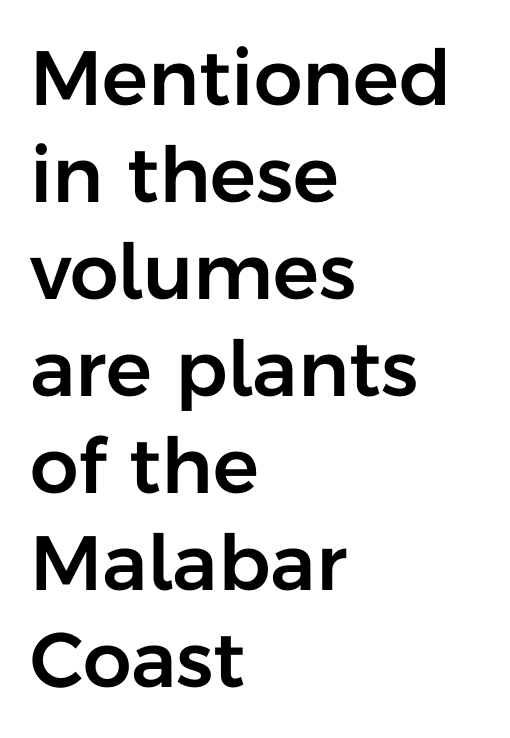
The image shows 77 px sans-serif type, upright; set left-aligned, normal line spacing (1.26x), normal letter spacing, not underlined; low stroke contrast and a medium x-height.
